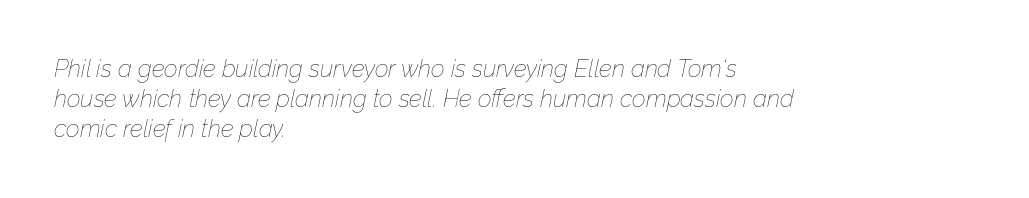
The space between consecutive lines is moderate. The typesetter chose a ragged-right arrangement here. Honestly, there is no underline to notice here at all. The glyphs look as if they've been sheared to an angle. Heaviness? Minimal to ordinary, like unemphasized prose. Between one letter and the next there's only the usual sliver of space.
